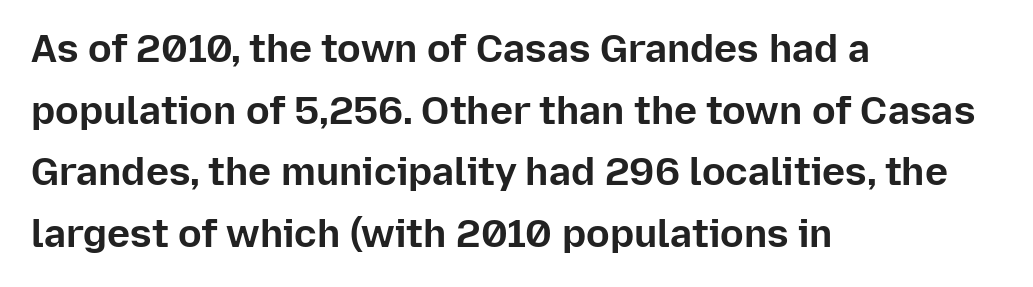
The image shows 39 px bold sans-serif type, upright; set left-aligned, normal line spacing (1.58x), normal letter spacing, not underlined; low stroke contrast and a medium x-height.
